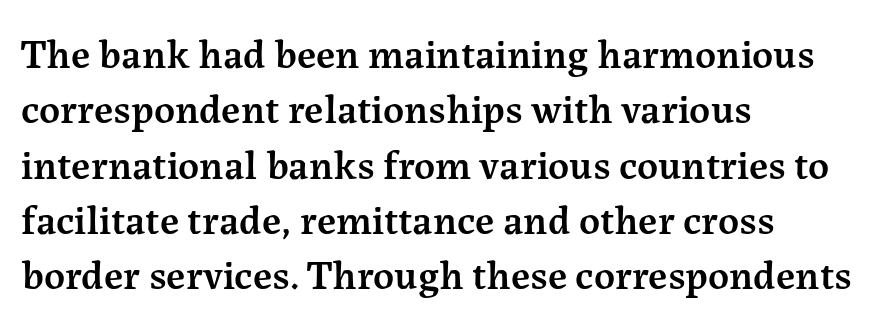
Set as a demibold, roughly 600 on the weight scale. Regarding serifs, this sample has them. In CSS terms this would be text-align: left. It's the straight-up-and-down kind of type. Does extra space separate the letters? No, they use regular spacing. Check the space under the baseline: it is left empty.
